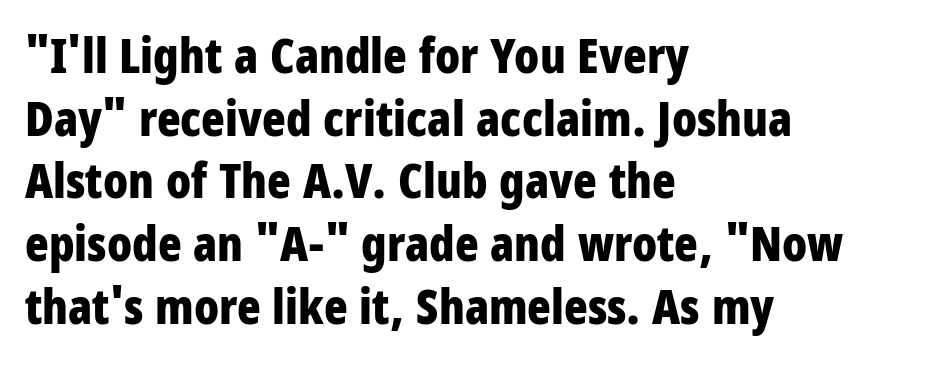
Q: Is the text bold? A: Yes.
Q: Is the text italic (slanted)? A: No, it is upright.
Q: Is the typeface a serif or a sans-serif typeface? A: Sans-serif.
Q: Is the text underlined? A: No.
Q: How is the paragraph aligned? A: Left-aligned.
Q: Is the spacing between letters normal or unusually wide? A: Normal.
Q: Is the spacing between lines tight, normal or loose? A: Normal.
Q: Width (condensed, normal, or wide)? A: Condensed.
Q: Stroke contrast? A: Low.
Q: x-height? A: Large.
Q: Monospaced? A: No.
